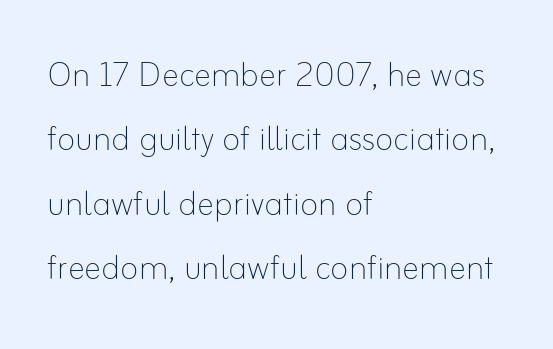
The image shows 43 px thin type, upright; set left-aligned, normal line spacing (1.5x), normal letter spacing, not underlined; low stroke contrast and a small x-height.
